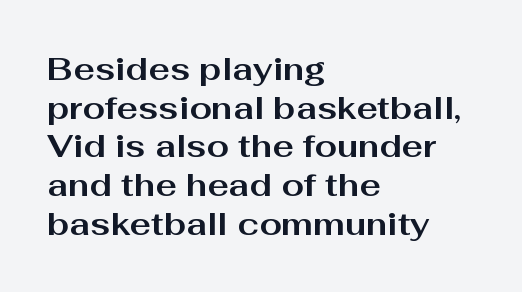
Q: Is the text bold? A: Yes.
Q: Is the text italic (slanted)? A: No, it is upright.
Q: Is the typeface a serif or a sans-serif typeface? A: Sans-serif.
Q: Is the text underlined? A: No.
Q: How is the paragraph aligned? A: Left-aligned.
Q: Is the spacing between letters normal or unusually wide? A: Normal.
Q: Width (condensed, normal, or wide)? A: Wide.
Q: Stroke contrast? A: Medium.
Q: x-height? A: Medium.
Q: Monospaced? A: No.
